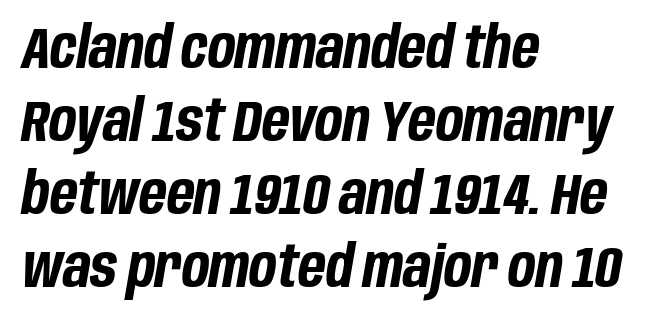
Q: Is the text bold? A: Yes.
Q: Is the text italic (slanted)? A: Yes, it leans right by about 10 degrees.
Q: Is the text underlined? A: No.
Q: How is the paragraph aligned? A: Left-aligned.
Q: Is the spacing between letters normal or unusually wide? A: Normal.
Q: Is the spacing between lines tight, normal or loose? A: Normal.
Q: Width (condensed, normal, or wide)? A: Condensed.
Q: Stroke contrast? A: Low.
Q: x-height? A: Large.
Q: Monospaced? A: No.
